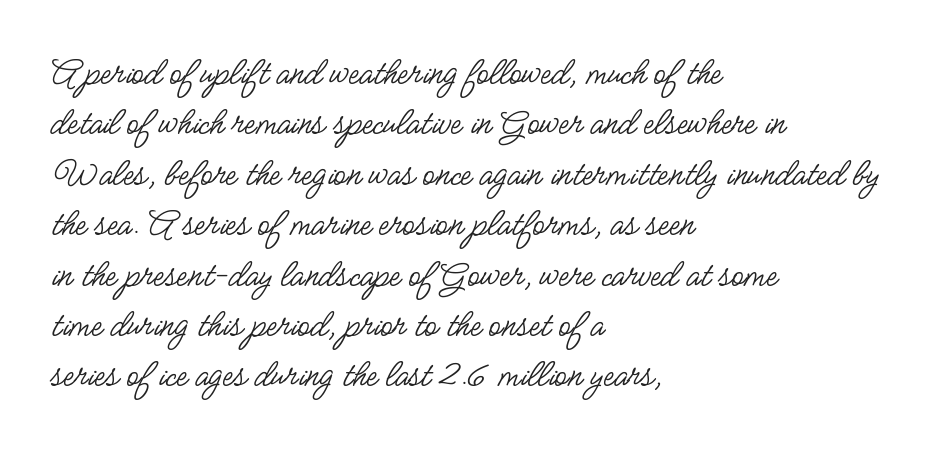
{"serif": "no", "bold": "no", "weight": "regular", "width": "condensed", "stroke_contrast": "low", "x_height": "small", "monospaced": "no", "underline": "no", "align": "left", "line_spacing": "normal", "line_spacing_ratio": 1.26, "letter_spacing": "normal", "letter_spacing_em": 0.0, "glyph_px": 40}
